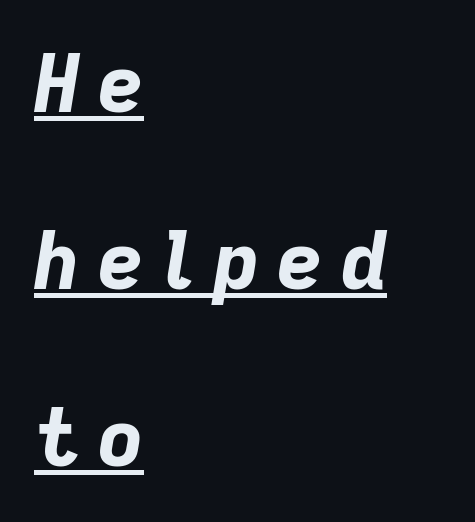
Q: Is the text bold? A: Yes.
Q: Is the text italic (slanted)? A: Yes, it leans right by about 9 degrees.
Q: Is the text underlined? A: Yes.
Q: How is the paragraph aligned? A: Left-aligned.
Q: Is the spacing between letters normal or unusually wide? A: Unusually wide.
Q: Is the spacing between lines tight, normal or loose? A: Loose.
Q: Width (condensed, normal, or wide)? A: Normal.
Q: Stroke contrast? A: Low.
Q: x-height? A: Medium.
Q: Monospaced? A: No.
